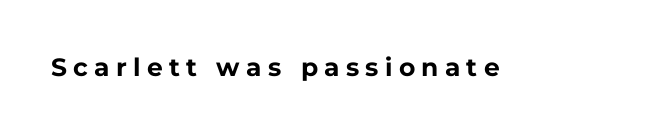
There is plenty of visible air inserted between adjacent glyphs. When letters stand straight like this, we call the style roman or upright. Letters rest on an invisible, unmarked baseline. Compared with an ordinary text face, these strokes are far heavier — a full bold.
